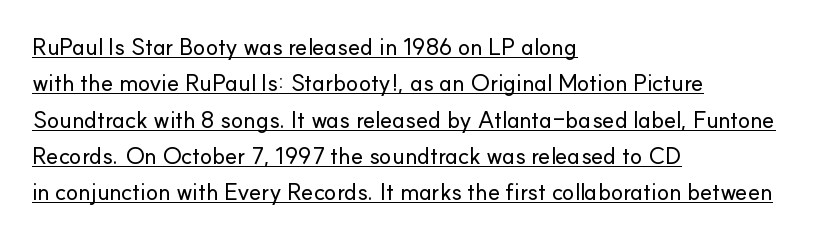
Vertical strokes here are truly vertical. Short note: letters normally spaced. Somebody hit Ctrl+U on this one — the words are underlined. Is there much room between lines? A standard amount, neither cramped nor airy. Horizontally, the lines are justified to the leading edge only.
